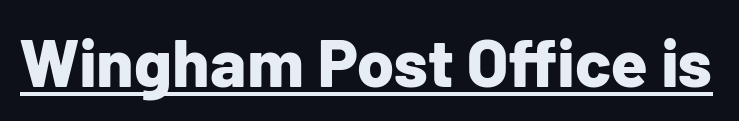
{"serif": "no", "italic": "no", "bold": "yes", "weight": "bold", "width": "normal", "stroke_contrast": "low", "x_height": "medium", "monospaced": "no", "underline": "yes", "letter_spacing": "normal", "letter_spacing_em": 0.0, "glyph_px": 67}
